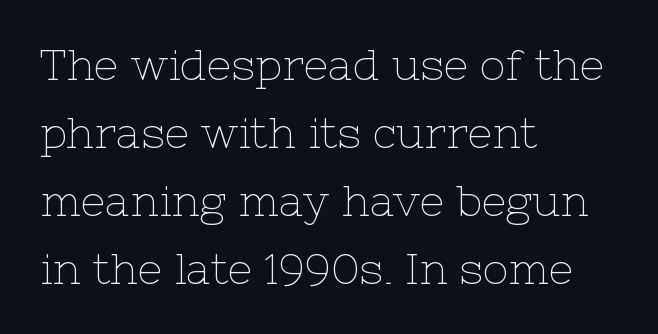
{"serif": "yes", "italic": "no", "bold": "no", "weight": "thin", "width": "normal", "stroke_contrast": "low", "x_height": "medium", "monospaced": "no", "underline": "no", "align": "left", "line_spacing": "normal", "line_spacing_ratio": 1.58, "letter_spacing": "normal", "letter_spacing_em": 0.0, "glyph_px": 43}
